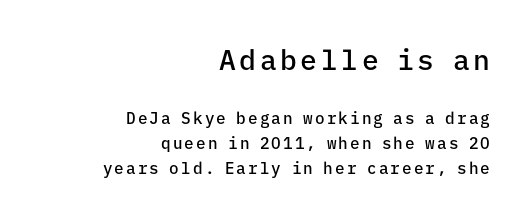
The image shows 28 px semibold sans-serif type, upright, monospaced; set right-aligned, normal line spacing (1.56x), not underlined; the first (top) block is 1.75x larger; low stroke contrast and a medium x-height.
